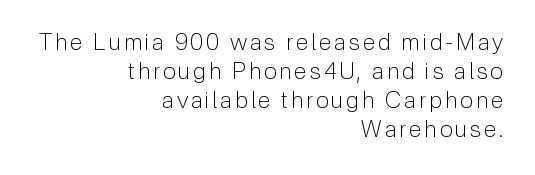
Q: Is the text bold? A: No.
Q: Is the text italic (slanted)? A: No, it is upright.
Q: Is the text underlined? A: No.
Q: How is the paragraph aligned? A: Right-aligned.
Q: Is the spacing between lines tight, normal or loose? A: Normal.
